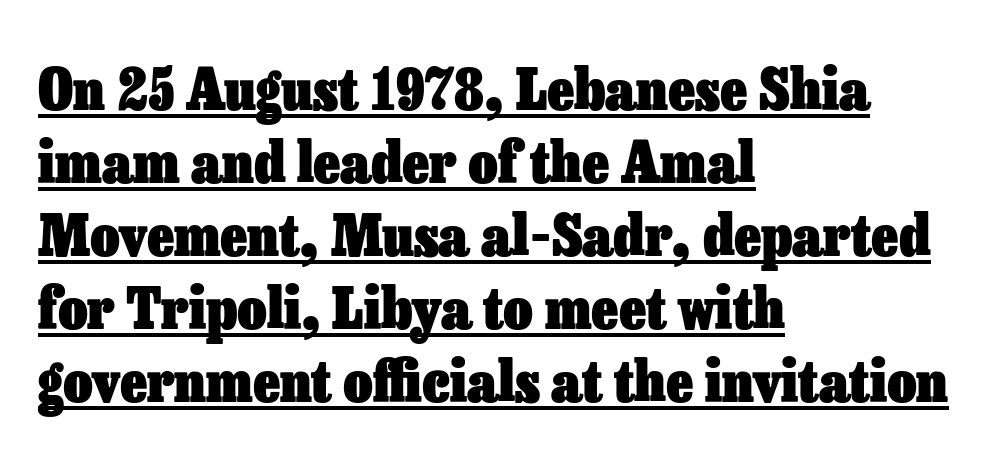
Q: Is the text bold? A: Yes.
Q: Is the text italic (slanted)? A: No, it is upright.
Q: Is the text underlined? A: Yes.
Q: How is the paragraph aligned? A: Left-aligned.
Q: Is the spacing between letters normal or unusually wide? A: Normal.
Q: Is the spacing between lines tight, normal or loose? A: Normal.
Q: Width (condensed, normal, or wide)? A: Normal.
Q: Stroke contrast? A: Low.
Q: x-height? A: Medium.
Q: Monospaced? A: No.
